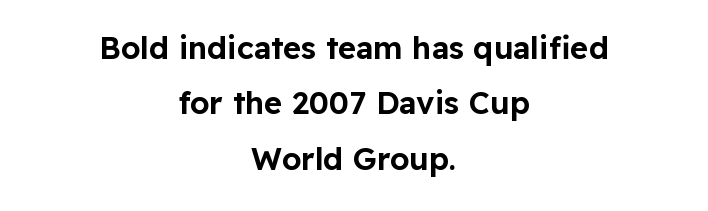
{"serif": "no", "italic": "no", "width": "normal", "stroke_contrast": "low", "x_height": "medium", "monospaced": "no", "underline": "no", "align": "center", "line_spacing_ratio": 1.79, "letter_spacing": "normal", "letter_spacing_em": 0.0, "glyph_px": 31}
